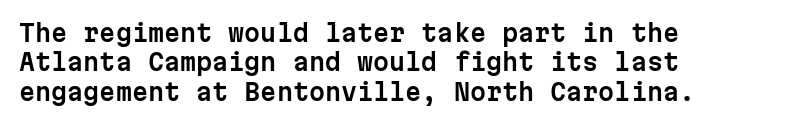
One-word summary of the alignment: left. Posture: vertical. The tracking reads as untouched default to a designer's eye. Each row of text sits above clean, open space. Does the leading feel generous? No, just average.
